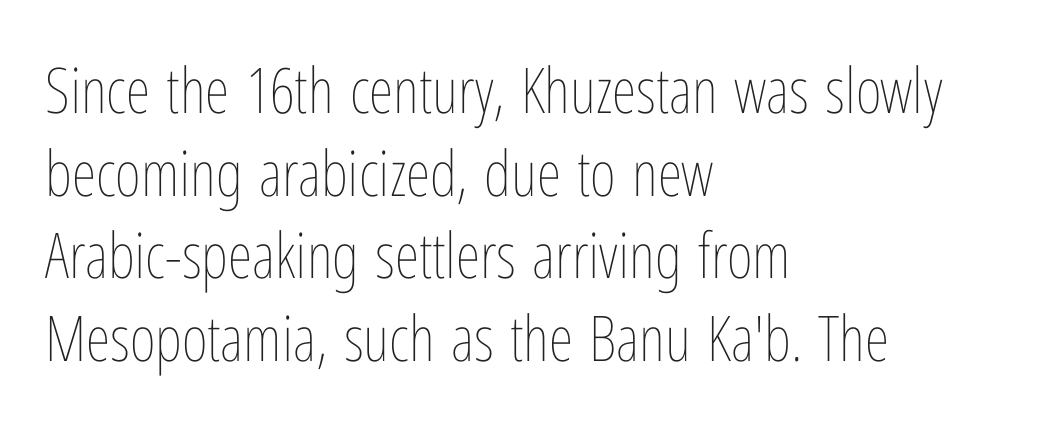
{"italic": "no", "bold": "no", "weight": "thin", "width": "condensed", "stroke_contrast": "low", "x_height": "medium", "monospaced": "no", "underline": "no", "align": "left", "line_spacing": "normal", "line_spacing_ratio": 1.31, "letter_spacing": "normal", "letter_spacing_em": 0.0, "glyph_px": 63}
